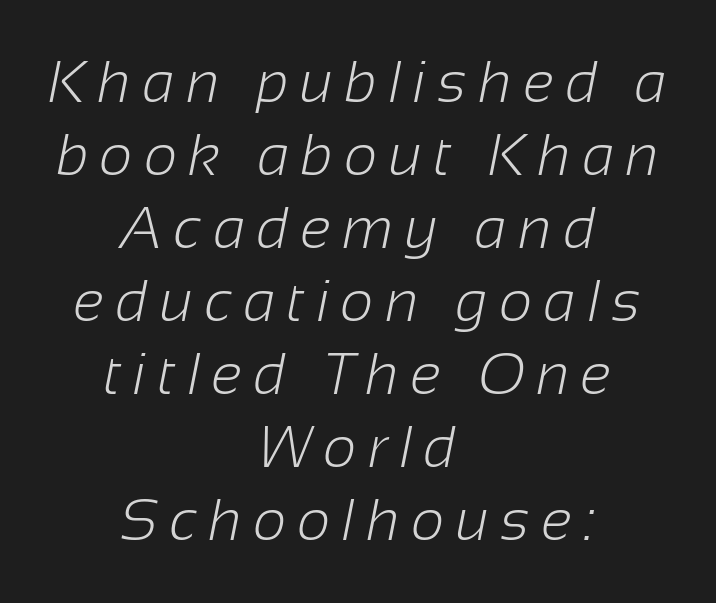
{"serif": "no", "bold": "no", "weight": "light", "width": "normal", "stroke_contrast": "low", "x_height": "medium", "monospaced": "no", "underline": "no", "align": "center", "line_spacing": "normal", "line_spacing_ratio": 1.26, "letter_spacing": "wide", "letter_spacing_em": 0.2, "glyph_px": 58}
